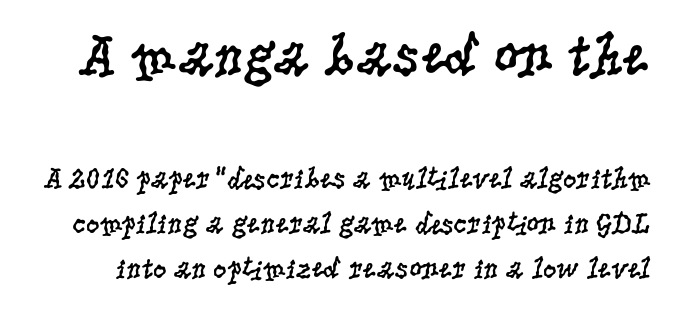
{"serif": "yes", "bold": "no", "weight": "regular", "width": "condensed", "stroke_contrast": "low", "x_height": "large", "monospaced": "no", "underline": "no", "line_spacing": "normal", "line_spacing_ratio": 1.49, "letter_spacing": "normal", "letter_spacing_em": 0.0, "larger_block": "first", "size_ratio": 2.0, "glyph_px": 60}
